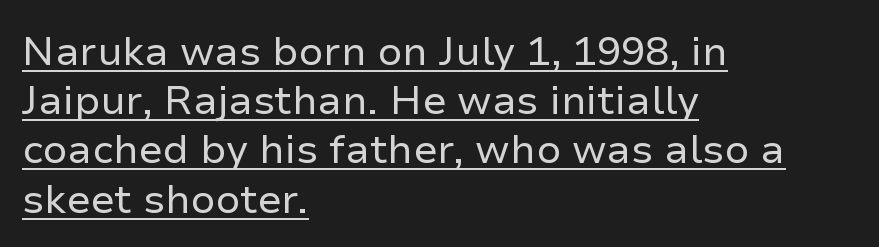
Q: Is the text bold? A: No.
Q: Is the text italic (slanted)? A: No, it is upright.
Q: Is the typeface a serif or a sans-serif typeface? A: Sans-serif.
Q: Is the text underlined? A: Yes.
Q: How is the paragraph aligned? A: Left-aligned.
Q: Is the spacing between letters normal or unusually wide? A: Normal.
Q: Width (condensed, normal, or wide)? A: Normal.
Q: Stroke contrast? A: Low.
Q: x-height? A: Medium.
Q: Monospaced? A: No.
